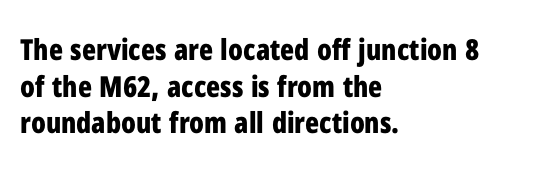
Q: Is the text bold? A: Yes.
Q: Is the text italic (slanted)? A: No, it is upright.
Q: Is the typeface a serif or a sans-serif typeface? A: Sans-serif.
Q: Is the text underlined? A: No.
Q: How is the paragraph aligned? A: Left-aligned.
Q: Is the spacing between letters normal or unusually wide? A: Normal.
Q: Is the spacing between lines tight, normal or loose? A: Normal.
Q: Width (condensed, normal, or wide)? A: Condensed.
Q: Stroke contrast? A: Low.
Q: x-height? A: Medium.
Q: Monospaced? A: No.
